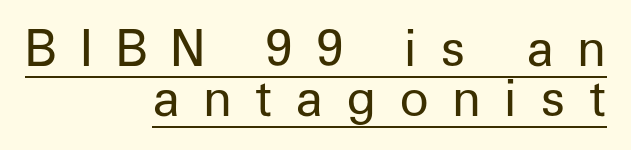
Counters stay open thanks to moderate or lighter strokes. Glyph-to-glyph distance is far greater than everyday printed text. Each letter keeps its own natural width here, so spacing adapts to shape. The rendering anchors every line to the right-hand side. The font's upright variant was chosen for this text.
